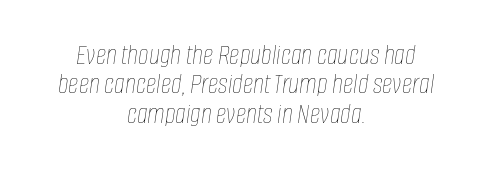
The strokes are not fattened; the text isn't bold. Glance below the letters and you will spot only blank space. If you drew a line through each stem, it would be angled. The rag falls on both sides of this text block equally. Line spacing here is tight. Honestly, the letter spacing is just normal — you wouldn't notice it.
